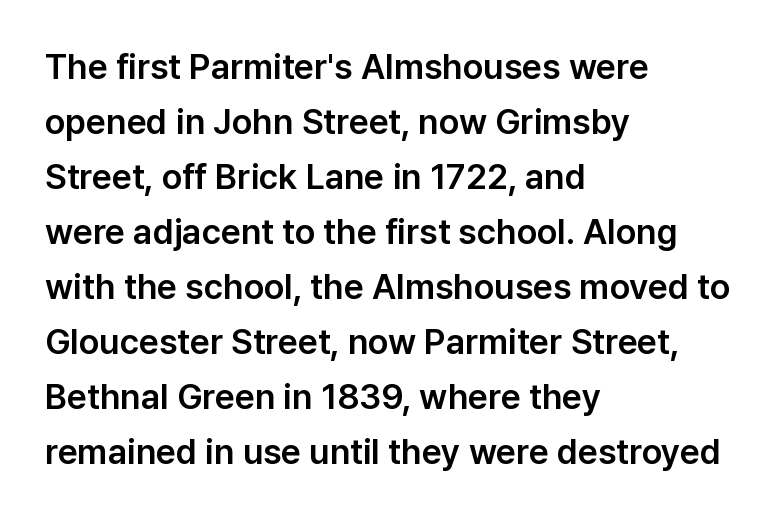
The image shows 35 px sans-serif type, upright; set left-aligned, normal line spacing (1.57x), normal letter spacing, not underlined; low stroke contrast and a medium x-height.
